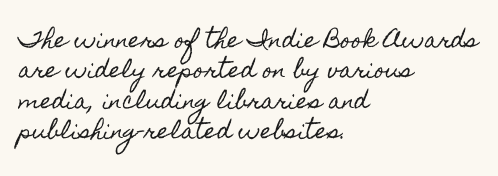
The image shows 21 px text type; set left-aligned, normal line spacing (1.45x), normal letter spacing, not underlined.
